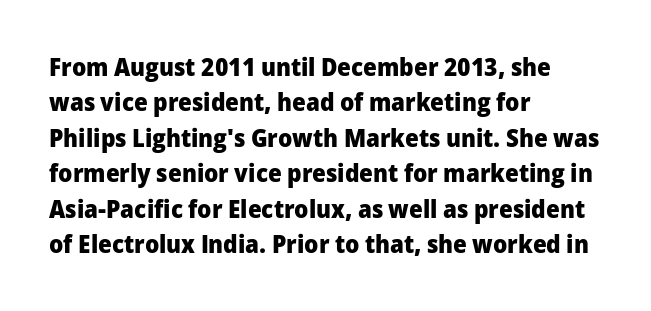
The strokes are fattened all the way to bold. Does the copy run flush right? No — it runs flush left. The face used here is rendered with its standard letterfit. Does the leading feel generous? No, just average. The typography opts for an upright posture over an oblique one.
